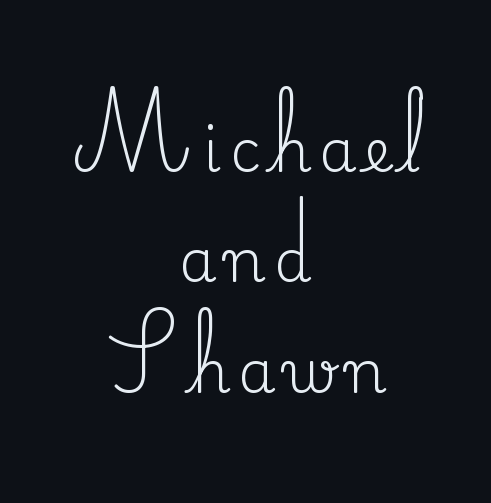
{"serif": "yes", "italic": "no", "bold": "no", "weight": "regular", "width": "normal", "stroke_contrast": "medium", "x_height": "small", "monospaced": "no", "underline": "no", "align": "center", "line_spacing_ratio": 1.84, "glyph_px": 60}
